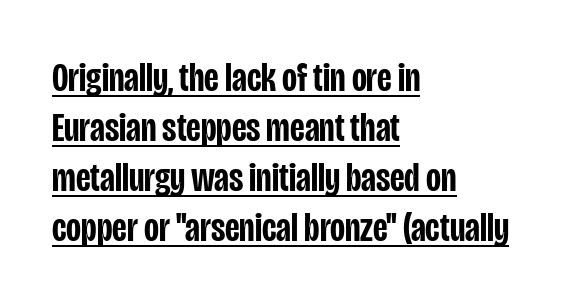
{"serif": "no", "italic": "no", "bold": "semi", "weight": "semibold", "width": "condensed", "stroke_contrast": "low", "x_height": "large", "monospaced": "no", "underline": "yes", "align": "left", "line_spacing_ratio": 1.22, "letter_spacing": "normal", "letter_spacing_em": 0.0, "glyph_px": 41}
